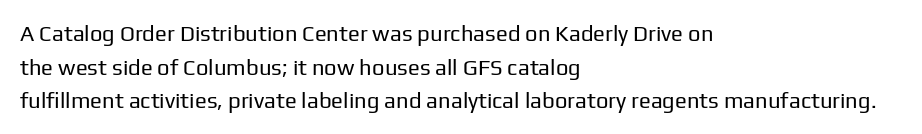
Unbolded letterforms with no extra heft. The letterforms sit shoulder to shoulder at normal distance. Line spacing here is normal. Glance below the letters and you will spot only blank space. Visually the block forms a straight wall on the left and a jagged coastline on the right.
